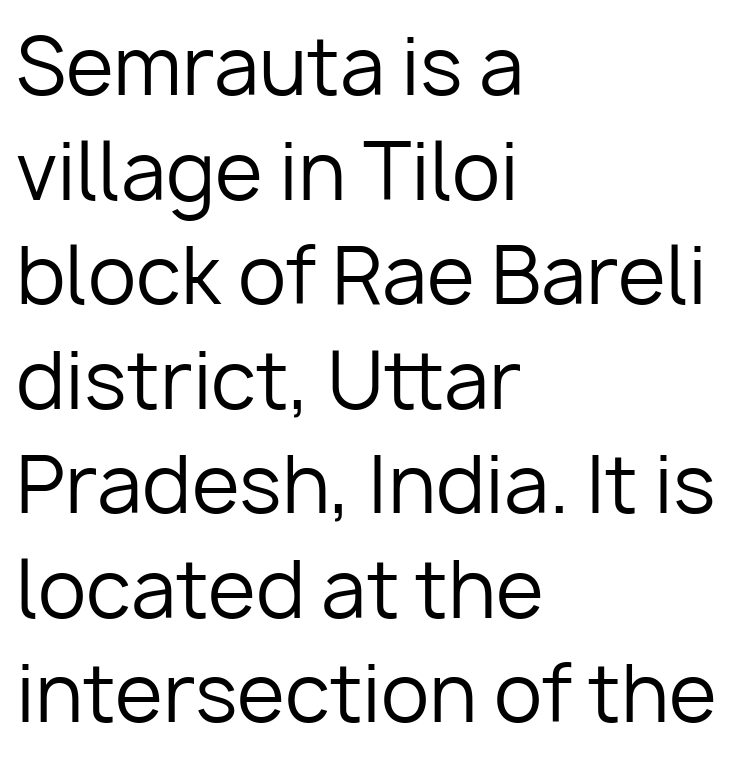
Q: Is the text bold? A: No.
Q: Is the text italic (slanted)? A: No, it is upright.
Q: Is the typeface a serif or a sans-serif typeface? A: Sans-serif.
Q: Is the text underlined? A: No.
Q: How is the paragraph aligned? A: Left-aligned.
Q: Is the spacing between letters normal or unusually wide? A: Normal.
Q: Is the spacing between lines tight, normal or loose? A: Normal.
Q: Width (condensed, normal, or wide)? A: Normal.
Q: Stroke contrast? A: Low.
Q: x-height? A: Medium.
Q: Monospaced? A: No.
